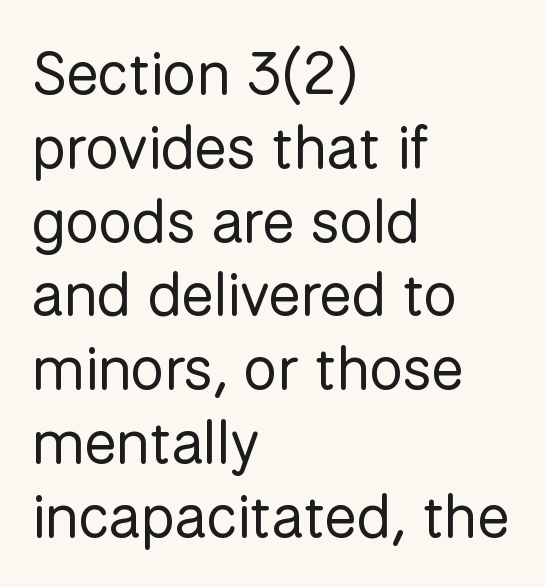
Letterform terminals end flat and unadorned throughout the passage. Underlining? Definitely not there. Note the varied advance widths — an 'i' is clearly narrower than an 'm'. Each stroke keeps to a modest, everyday thickness or less. What stands out about the letter spacing? Nothing — it is the standard amount. The specimen reads as upright at a glance.
